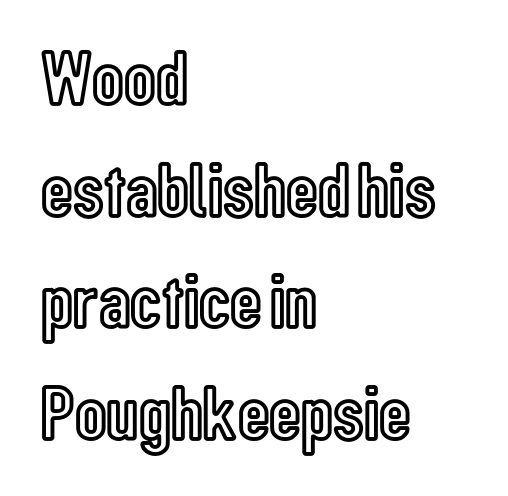
Q: Is the text italic (slanted)? A: No, it is upright.
Q: Is the text underlined? A: No.
Q: How is the paragraph aligned? A: Left-aligned.
Q: Is the spacing between letters normal or unusually wide? A: Normal.
Q: Is the spacing between lines tight, normal or loose? A: Normal.
Q: Width (condensed, normal, or wide)? A: Condensed.
Q: x-height? A: Medium.
Q: Monospaced? A: No.
